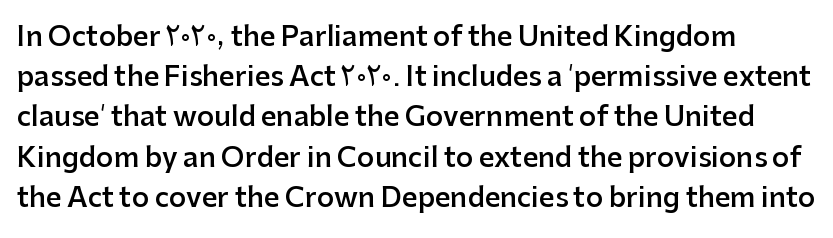
The image shows 27 px text type, upright; set normal line spacing (1.49x), normal letter spacing, not underlined.
